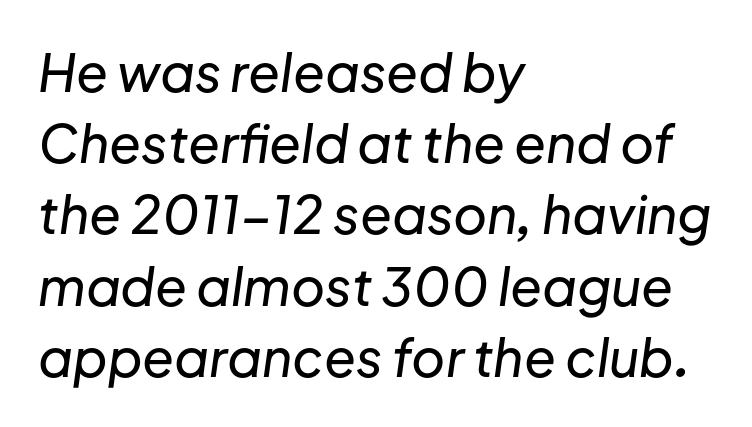
The image shows 52 px text type, italic (leaning right); set left-aligned, normal line spacing (1.37x), normal letter spacing, not underlined; low stroke contrast and a medium x-height.
